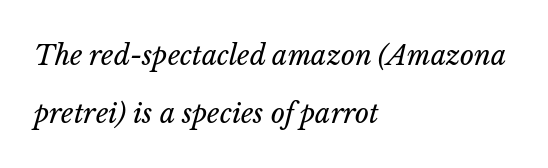
{"italic": "yes", "lean": "right", "slant_degrees": 14, "bold": "no", "underline": "no", "align": "left", "line_spacing": "loose", "line_spacing_ratio": 2.14, "letter_spacing": "normal", "letter_spacing_em": 0.0, "glyph_px": 27}
